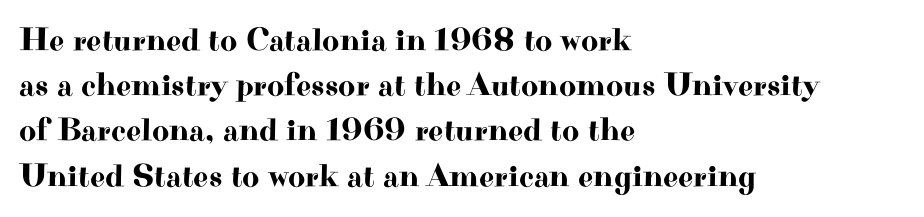
Italic? Not at all — the glyphs are vertical. Character widths vary here, with narrow letters taking less room than wide ones. The area under the type is left untouched. Line beginnings align vertically; line endings do not.
